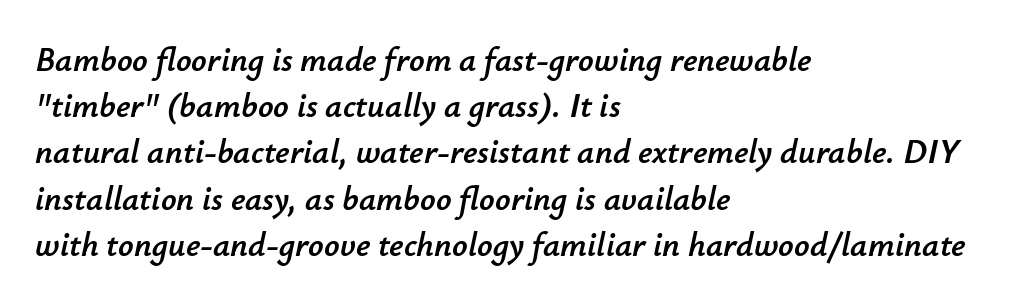
{"italic": "yes", "lean": "right", "slant_degrees": 12, "width": "normal", "stroke_contrast": "low", "x_height": "small", "monospaced": "no", "underline": "no", "align": "left", "line_spacing": "normal", "line_spacing_ratio": 1.36, "letter_spacing": "normal", "letter_spacing_em": 0.0, "glyph_px": 34}
